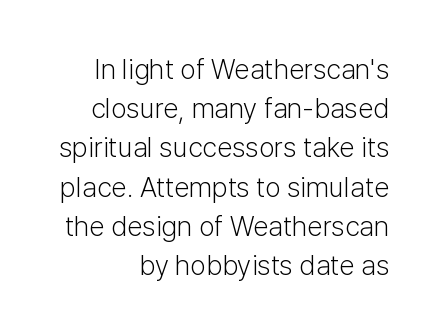
{"serif": "no", "italic": "no", "bold": "no", "weight": "light", "width": "normal", "stroke_contrast": "low", "x_height": "medium", "monospaced": "no", "underline": "no", "align": "right", "line_spacing": "normal", "line_spacing_ratio": 1.4, "letter_spacing": "normal", "letter_spacing_em": 0.0, "glyph_px": 28}
